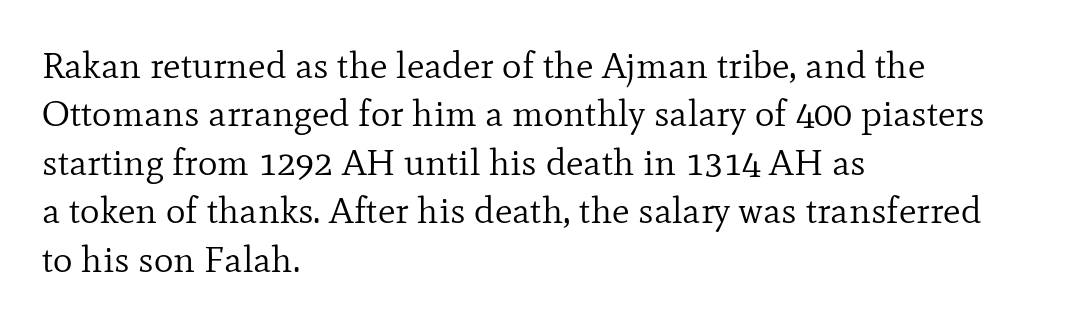
Notice how the stems are strictly vertical — no italics here. Normally led — the rows are evenly, conventionally spaced. Any mark beneath the type? The region is blank. The paragraph has a hard left edge and a soft right edge. The line texture is even and compact thanks to regular tracking. This rendering employs a face with finishing strokes, i.e., a serif.
